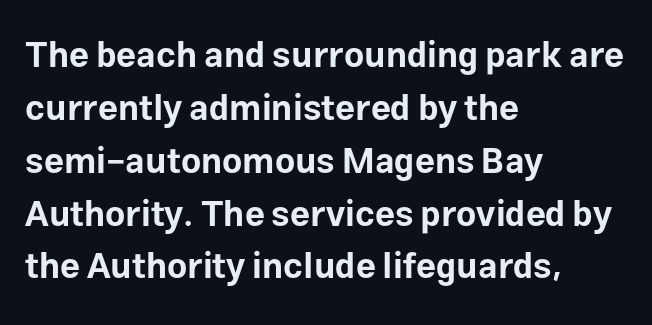
Q: Is the text bold? A: Yes.
Q: Is the text italic (slanted)? A: No, it is upright.
Q: Is the typeface a serif or a sans-serif typeface? A: Sans-serif.
Q: Is the text underlined? A: No.
Q: How is the paragraph aligned? A: Left-aligned.
Q: Is the spacing between letters normal or unusually wide? A: Normal.
Q: Is the spacing between lines tight, normal or loose? A: Normal.
Q: Width (condensed, normal, or wide)? A: Normal.
Q: Stroke contrast? A: Low.
Q: x-height? A: Medium.
Q: Monospaced? A: No.
